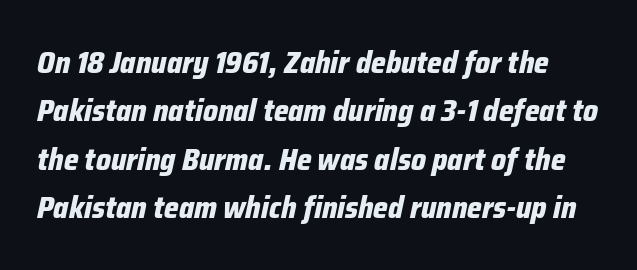
The image shows 31 px bold, condensed type, italic (leaning right); set normal line spacing (1.56x), normal letter spacing, not underlined; low stroke contrast and a medium x-height.
